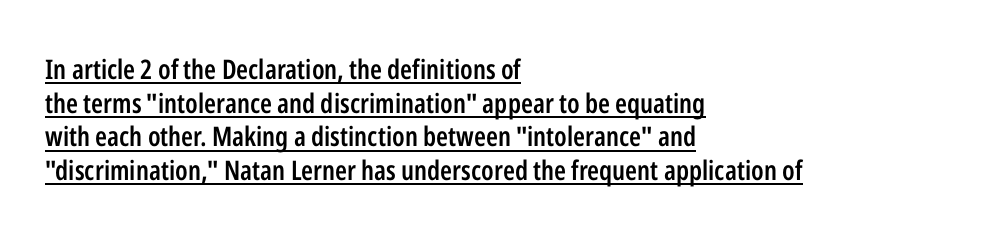
If you drew a ruler down the left edge, every line would touch it. In terms of posture, this sample is upright. Caption: lettering with a line underneath. What stands out about the letter spacing? Nothing — it is the standard amount. Line spacing here is normal.
